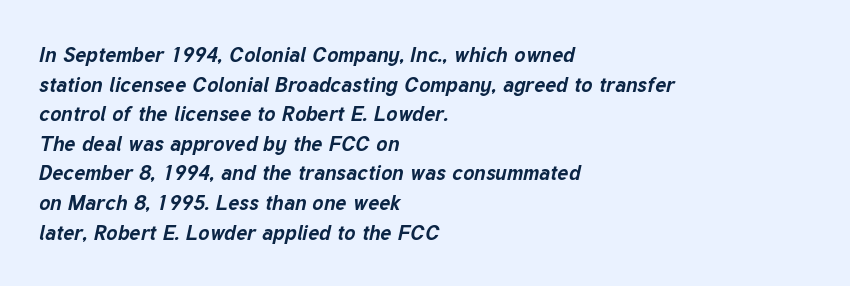
Lines of text with bare space underneath. Typesetter's note: full bold, strokes at maximum text heaviness. Regarding leading, the lines here are spaced in the standard way. Here the glyphs are tracked normally, forming tight word shapes. Italic: yes, the glyphs are oblique.
